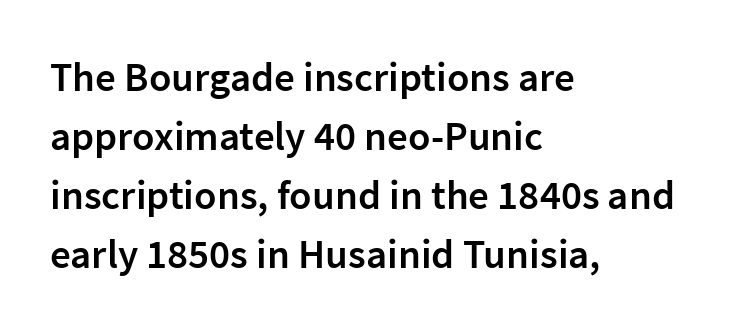
Each row of text sits above clean, open space. Do the characters align in a grid? No, the font is proportional. This is sans-serif lettering, the kind often seen on screens and signage. Regarding leading, the lines here are spaced in the standard way. Layout note: lines flush left. Honestly, the letter spacing is just normal — you wouldn't notice it.
